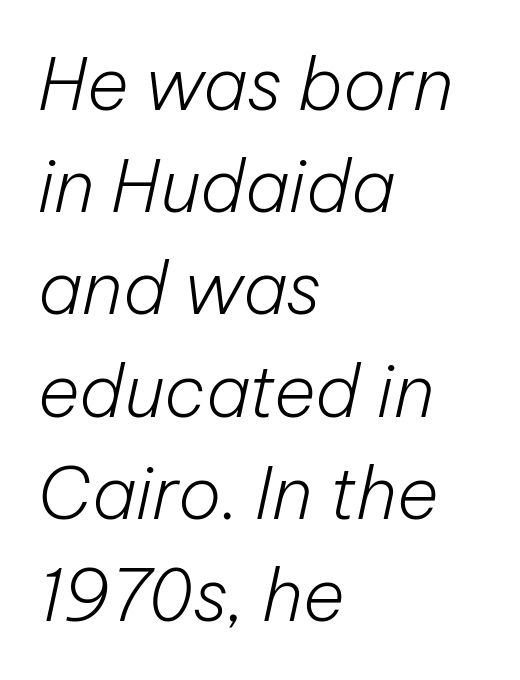
{"italic": "yes", "lean": "right", "slant_degrees": 12, "bold": "no", "weight": "light", "width": "normal", "stroke_contrast": "low", "x_height": "medium", "monospaced": "no", "underline": "no", "align": "left", "line_spacing": "normal", "line_spacing_ratio": 1.42, "letter_spacing": "normal", "letter_spacing_em": 0.0, "glyph_px": 72}
